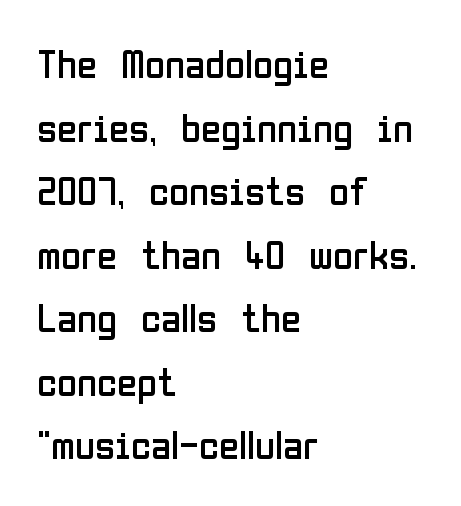
{"serif": "no", "italic": "no", "bold": "no", "weight": "regular", "width": "condensed", "stroke_contrast": "low", "x_height": "medium", "monospaced": "no", "underline": "no", "align": "left", "line_spacing": "normal", "line_spacing_ratio": 1.55, "letter_spacing": "normal", "letter_spacing_em": 0.0, "glyph_px": 41}
